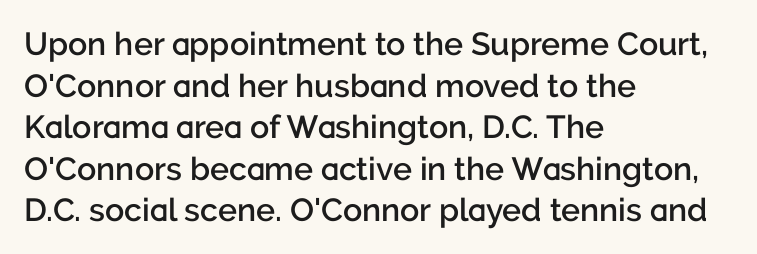
The image shows 32 px semibold sans-serif type, upright; set left-aligned, normal line spacing (1.3x), normal letter spacing, not underlined; low stroke contrast and a medium x-height.
